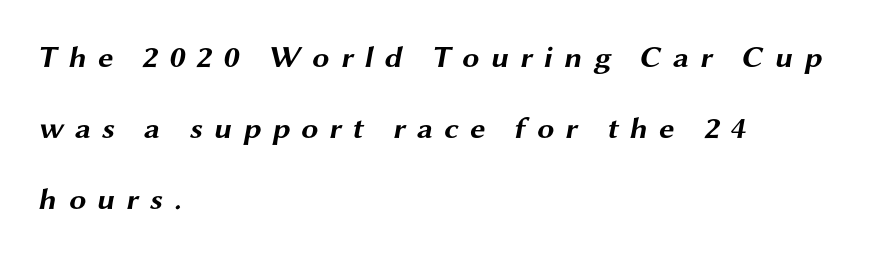
{"serif": "no", "bold": "yes", "weight": "bold", "width": "wide", "stroke_contrast": "medium", "x_height": "medium", "monospaced": "no", "underline": "no", "align": "left", "line_spacing": "loose", "line_spacing_ratio": 2.29, "letter_spacing": "wide", "letter_spacing_em": 0.35, "glyph_px": 31}
